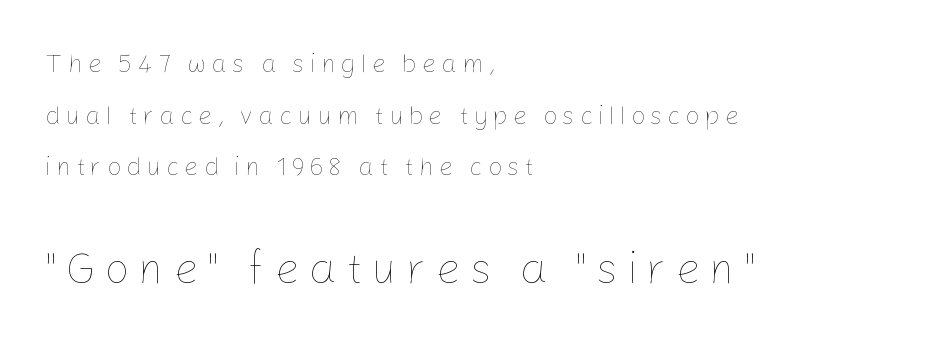
Q: Is the text bold? A: No.
Q: Is the text italic (slanted)? A: No, it is upright.
Q: Is the text underlined? A: No.
Q: How is the paragraph aligned? A: Left-aligned.
Q: Is the spacing between letters normal or unusually wide? A: Unusually wide.
Q: Is the spacing between lines tight, normal or loose? A: Loose.
Q: Which block of text is set in a larger size, the first (top) or the second (bottom)? A: The second (bottom) one.
Q: Width (condensed, normal, or wide)? A: Normal.
Q: Stroke contrast? A: Low.
Q: x-height? A: Medium.
Q: Monospaced? A: No.
